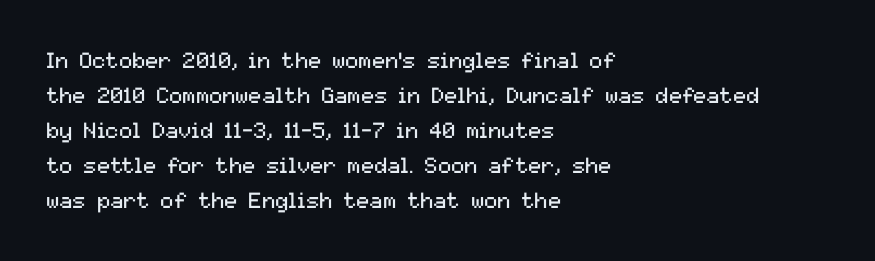
The image shows 22 px text type, upright; set left-aligned, normal line spacing (1.59x), normal letter spacing, not underlined.
